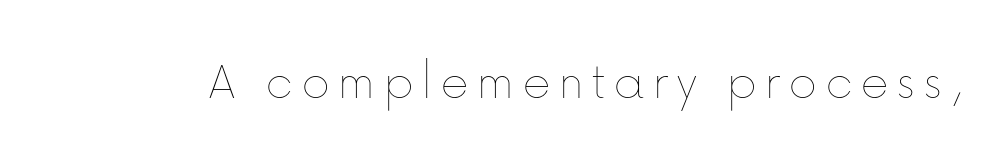
The image shows 55 px thin type, upright; set not underlined; low stroke contrast and a medium x-height.
